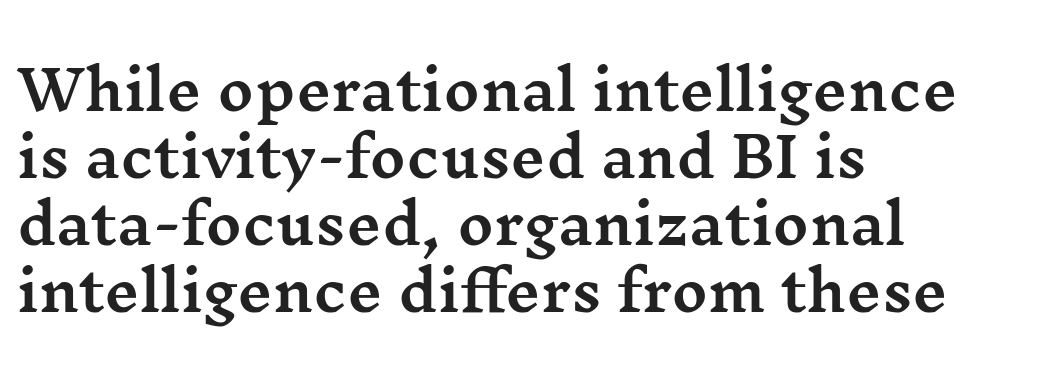
The image shows 55 px wide serif type, upright; set left-aligned, line spacing 1.22x, normal letter spacing, not underlined; medium stroke contrast and a medium x-height.
